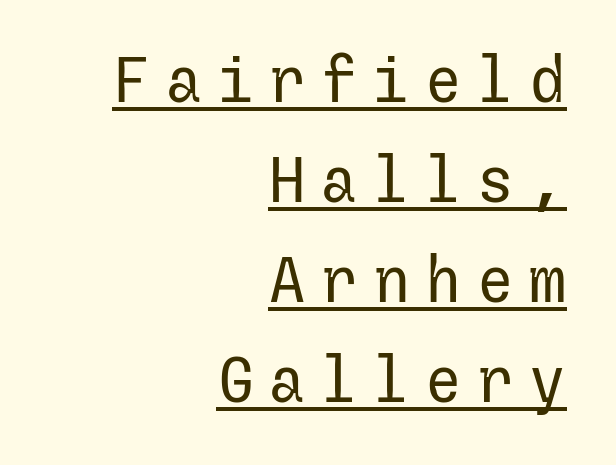
The image shows 64 px regular-weight sans-serif type, upright; set right-aligned, normal line spacing (1.56x), unusually wide letter spacing (+0.21 em), underlined; low stroke contrast and a medium x-height.
